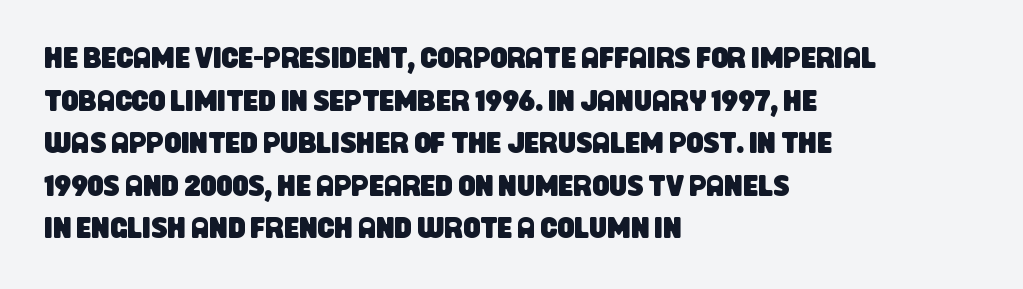
Spacing verdict: proportional, widths tailored to each character. Nope, no serifs anywhere on these letters. The strip under each line holds only bare page. Teacher's note: observe the even left margin — that is flush-left alignment. Normally led — the rows are evenly, conventionally spaced. The horizontal fit of the characters is conventional and even.
